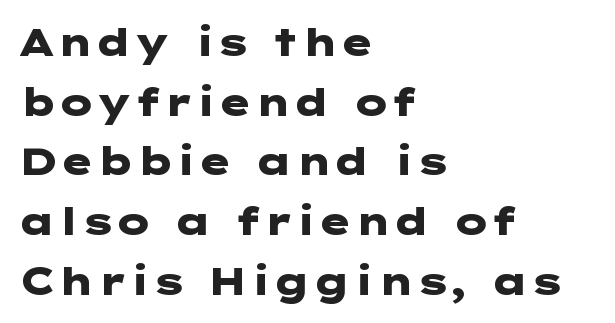
Underlining? Definitely not there. The strokes are fattened all the way to bold. Leftover space on each line is placed entirely after the last word. The horizontal fit of the characters is conventional and even. The text was rendered using a sans face with plain stroke endings. Notice how the stems are strictly vertical — no italics here.
